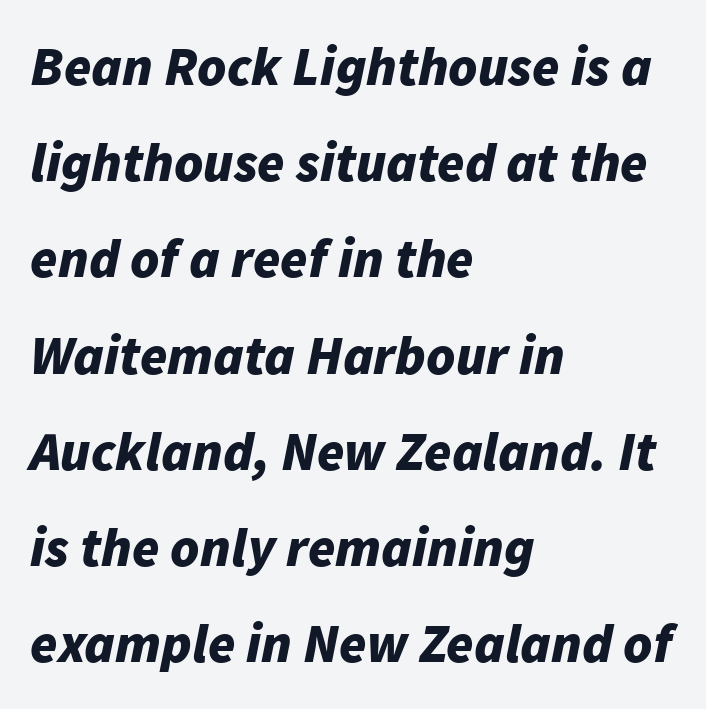
{"italic": "yes", "lean": "right", "slant_degrees": 11, "bold": "yes", "weight": "bold", "width": "normal", "stroke_contrast": "low", "x_height": "medium", "monospaced": "no", "underline": "no", "align": "left", "line_spacing_ratio": 1.75, "letter_spacing": "normal", "letter_spacing_em": 0.0, "glyph_px": 55}
